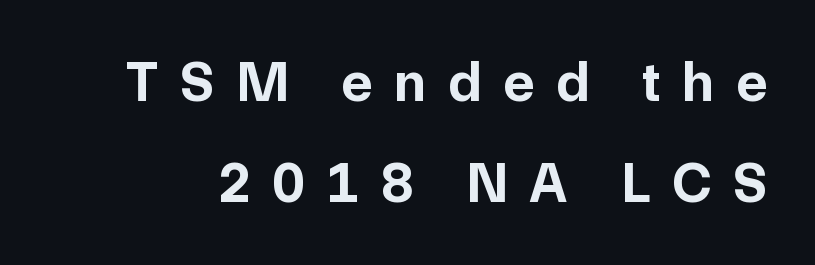
Q: Is the text bold? A: Yes.
Q: Is the text italic (slanted)? A: No, it is upright.
Q: Is the typeface a serif or a sans-serif typeface? A: Sans-serif.
Q: Is the text underlined? A: No.
Q: Is the spacing between letters normal or unusually wide? A: Unusually wide.
Q: Width (condensed, normal, or wide)? A: Normal.
Q: Stroke contrast? A: Low.
Q: x-height? A: Medium.
Q: Monospaced? A: No.
